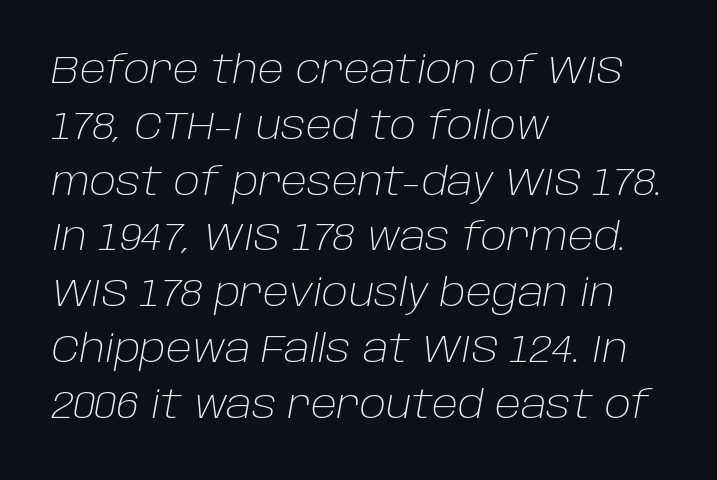
You could call the tracking neutral — neither tight nor loose. Weight: regular or lighter. The paragraph has a hard left edge and a soft right edge. Rendered with sloped, italic letterforms. Think of a printed novel: that variable character pitch is what you see here. The passage shown stacks its lines at a standard gap.
